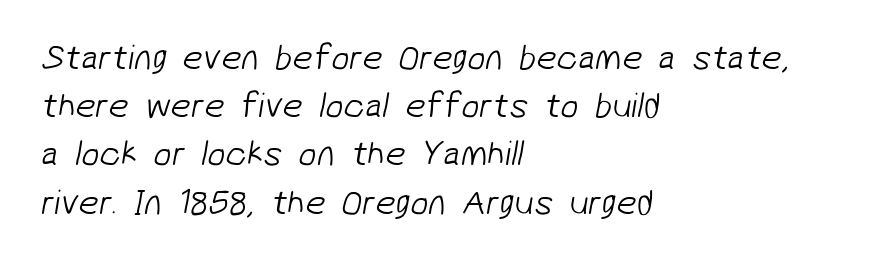
The typeface has the unassuming heft of standard copy or less. The area under the type is left untouched. The designer went with a sans here, leaving each stem footless. Students, note that the glyphs here touch the page at normal intervals. You could not count columns in this text — the font is proportionally spaced.
